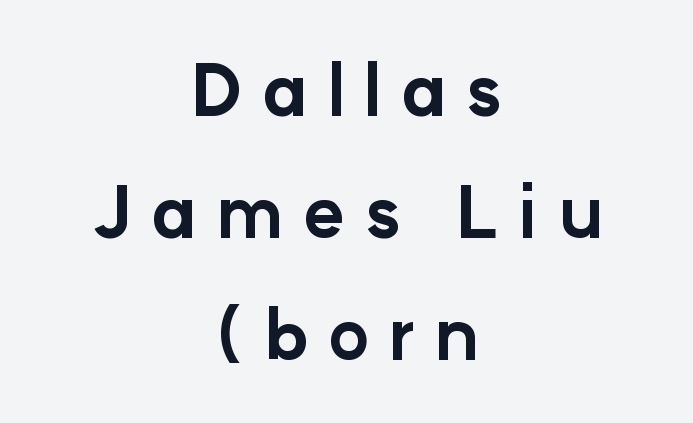
Each glyph is drawn with heavy, bold strokes. These lines stack symmetrically, like a column narrowing and widening about its center. Designer's note — italics off, roman on. Is this a fixed-width face? No — the glyphs have proportional, varying widths. Anything drawn beneath the words? Only blank space.
